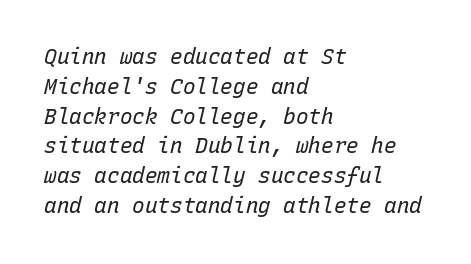
{"italic": "yes", "lean": "right", "slant_degrees": 15, "bold": "no", "underline": "no", "align": "left", "line_spacing": "normal", "line_spacing_ratio": 1.42, "letter_spacing": "normal", "letter_spacing_em": 0.0, "glyph_px": 21}
